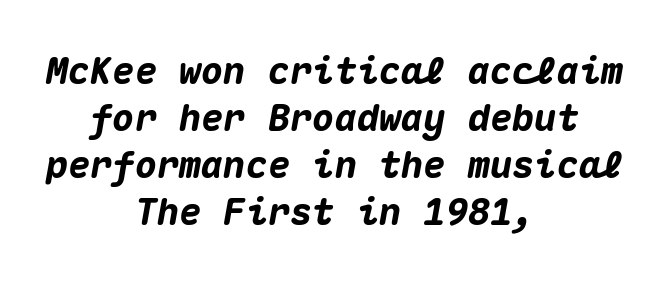
Looks like terminal output: every glyph gets an equal slot. Weight check: bold — yes, fully. Leading matches the norm, producing a regular column. The specimen reads as italic at a glance. The horizontal fit of the characters is conventional and even.
